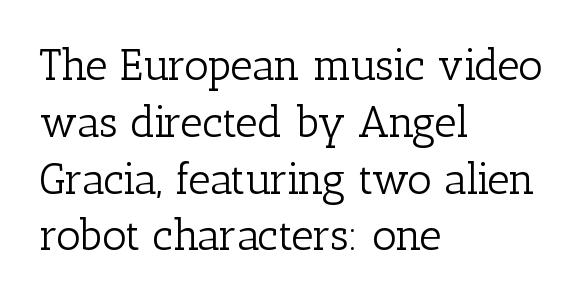
The letterforms sit shoulder to shoulder at normal distance. This sample uses an upright cut, with every glyph sitting square on the baseline. Only glyphs here, with clear space below each row. The text was rendered using a seriffed face with decorative stroke endings.
